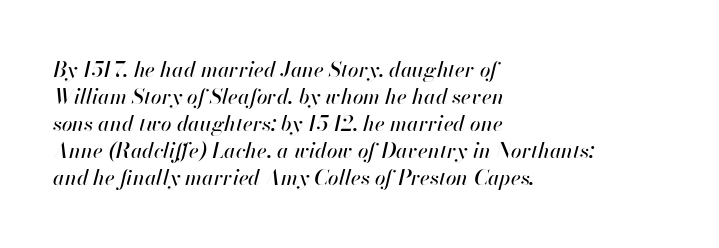
Q: Is the text italic (slanted)? A: Yes, it leans right by about 13 degrees.
Q: Is the text underlined? A: No.
Q: How is the paragraph aligned? A: Left-aligned.
Q: Is the spacing between letters normal or unusually wide? A: Normal.
Q: Is the spacing between lines tight, normal or loose? A: Normal.
